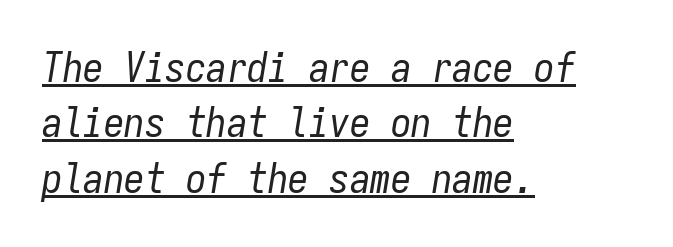
The image shows 41 px regular-weight, condensed type, italic (leaning right), monospaced; set left-aligned, normal line spacing (1.35x), normal letter spacing, underlined; low stroke contrast and a medium x-height.
